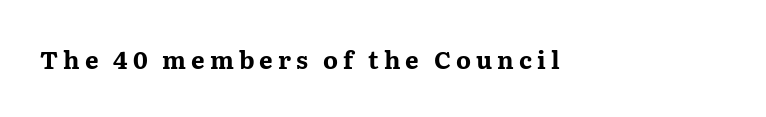
Strokes here are thick enough to call this a true bold. Just letters on the line, the space beneath them empty. The horizontal fit of the characters is loose and conspicuously gappy. The letters stand straight up with perfectly vertical stems.
